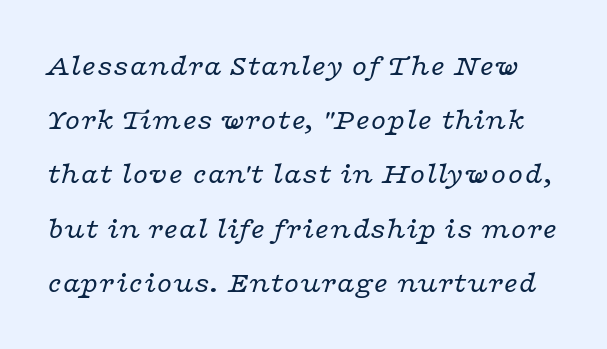
The image shows 31 px regular-weight, wide serif type, italic (leaning right); set line spacing 1.75x, normal letter spacing, not underlined; low stroke contrast and a medium x-height.
